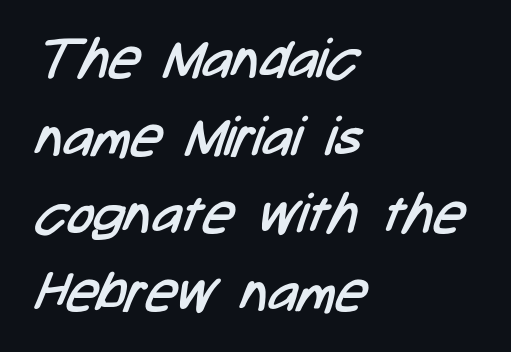
{"serif": "no", "bold": "no", "weight": "regular", "width": "condensed", "stroke_contrast": "low", "x_height": "medium", "monospaced": "no", "underline": "no", "align": "left", "line_spacing": "normal", "line_spacing_ratio": 1.41, "letter_spacing": "normal", "letter_spacing_em": 0.0, "glyph_px": 55}
